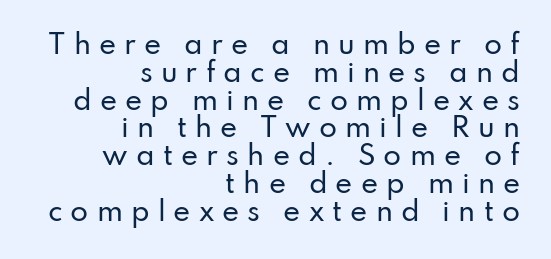
The lettering holds an erect, upright posture throughout. The gap between lines stays unmarked. Line ends are locked; line starts wander. Substantial extra tracking has been applied to these lines. Summary of vertical rhythm: compact, with narrow interline spacing.
